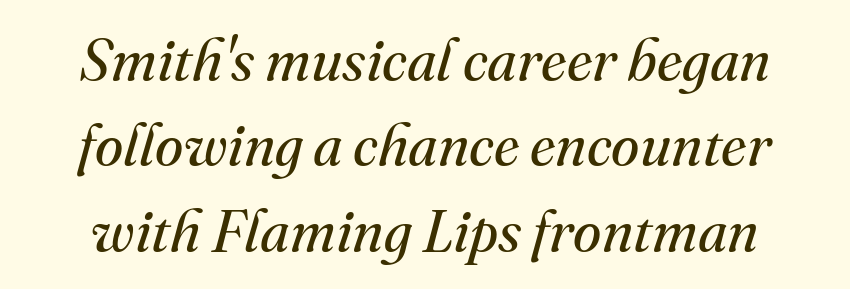
Does extra space separate the letters? No, they use regular spacing. Check where the strokes stop: tiny serifs finish them off. The strip under each line holds only bare page. Nothing heavy about these letters — not bold at all. Varying glyph widths throughout — classic text-font behaviour. The passage shown leans; its letterforms are oblique.
